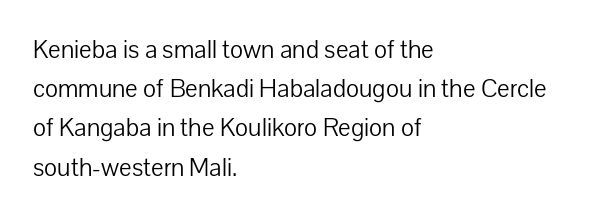
Q: Is the text bold? A: No.
Q: Is the text italic (slanted)? A: No, it is upright.
Q: Is the text underlined? A: No.
Q: How is the paragraph aligned? A: Left-aligned.
Q: Is the spacing between letters normal or unusually wide? A: Normal.
Q: Is the spacing between lines tight, normal or loose? A: Normal.
